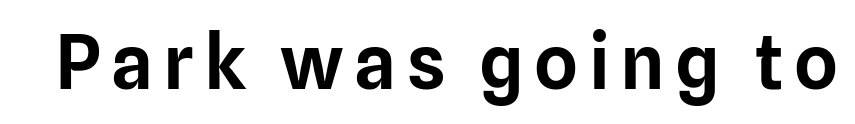
{"serif": "no", "italic": "no", "width": "normal", "stroke_contrast": "low", "x_height": "medium", "monospaced": "no", "underline": "no", "glyph_px": 75}
